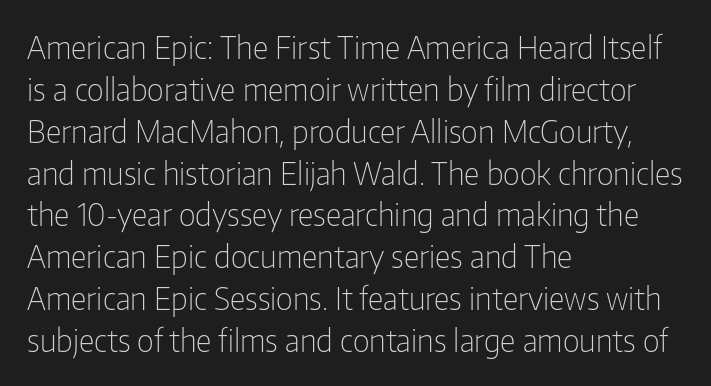
{"serif": "no", "italic": "no", "bold": "no", "weight": "light", "width": "condensed", "stroke_contrast": "low", "x_height": "medium", "monospaced": "no", "underline": "no", "align": "left", "line_spacing": "normal", "line_spacing_ratio": 1.35, "letter_spacing": "normal", "letter_spacing_em": 0.0, "glyph_px": 31}
